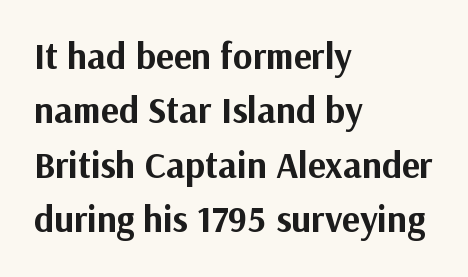
Q: Is the text bold? A: Yes.
Q: Is the text italic (slanted)? A: No, it is upright.
Q: Is the typeface a serif or a sans-serif typeface? A: Sans-serif.
Q: Is the text underlined? A: No.
Q: How is the paragraph aligned? A: Left-aligned.
Q: Is the spacing between letters normal or unusually wide? A: Normal.
Q: Is the spacing between lines tight, normal or loose? A: Normal.
Q: Width (condensed, normal, or wide)? A: Normal.
Q: Stroke contrast? A: Medium.
Q: x-height? A: Medium.
Q: Monospaced? A: No.
